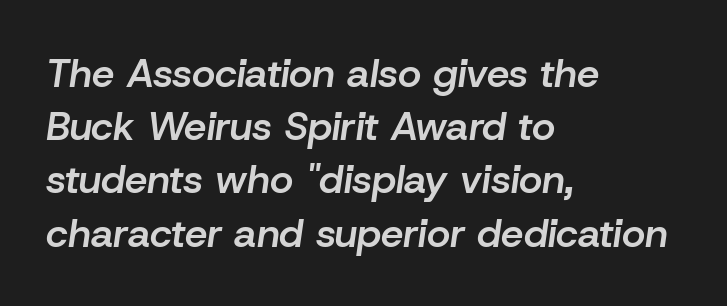
The lettering tilts uniformly, giving the passage an italic look. The tracking reads as untouched default to a designer's eye. Here the designer chose a conventional face with non-uniform glyph widths. Does the copy run flush right? No — it runs flush left.
